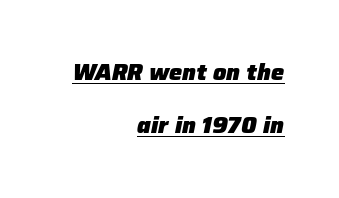
{"italic": "yes", "lean": "right", "slant_degrees": 12, "bold": "yes", "underline": "yes", "align": "right", "line_spacing": "loose", "line_spacing_ratio": 2.4, "letter_spacing": "normal", "letter_spacing_em": 0.0, "glyph_px": 22}
